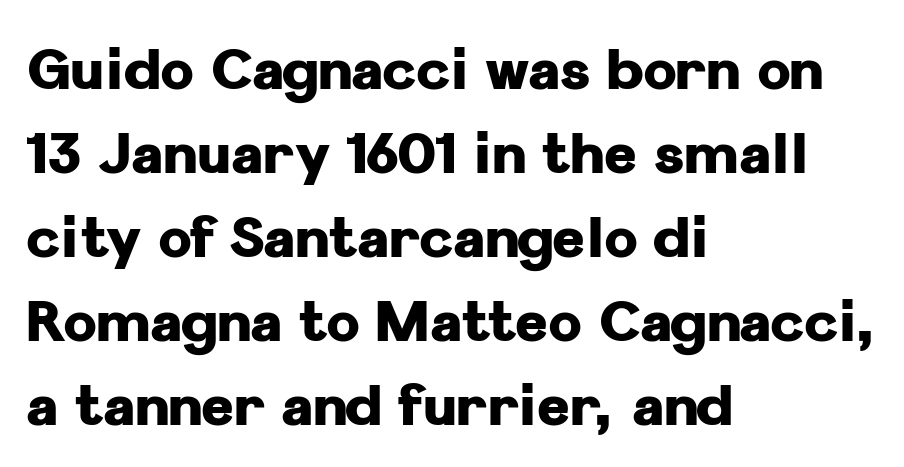
The image shows 56 px heavy sans-serif type, upright; set left-aligned, normal line spacing (1.5x), normal letter spacing, not underlined; low stroke contrast and a medium x-height.
